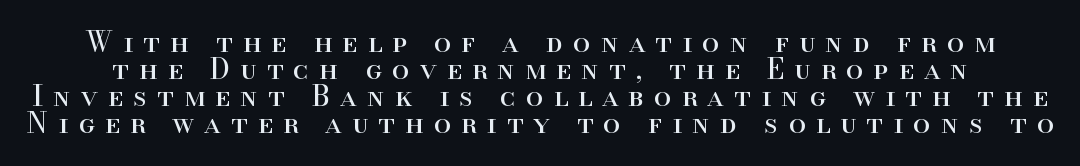
{"serif": "yes", "italic": "no", "bold": "no", "weight": "regular", "width": "normal", "stroke_contrast": "high", "x_height": "small", "monospaced": "no", "underline": "no", "line_spacing": "tight", "line_spacing_ratio": 0.97, "letter_spacing": "wide", "letter_spacing_em": 0.36, "glyph_px": 28}
